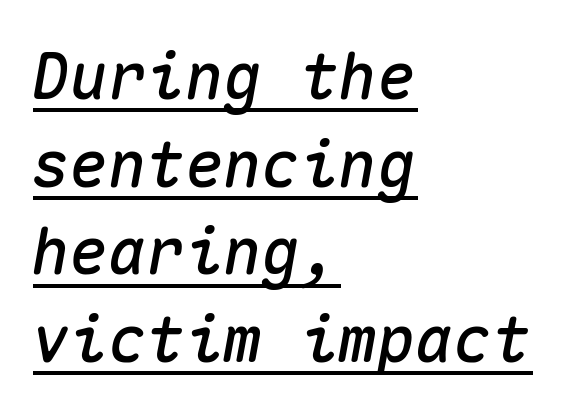
The image shows 64 px text type, italic (leaning right), monospaced; set left-aligned, normal line spacing (1.37x), normal letter spacing, underlined; medium stroke contrast and a medium x-height.
